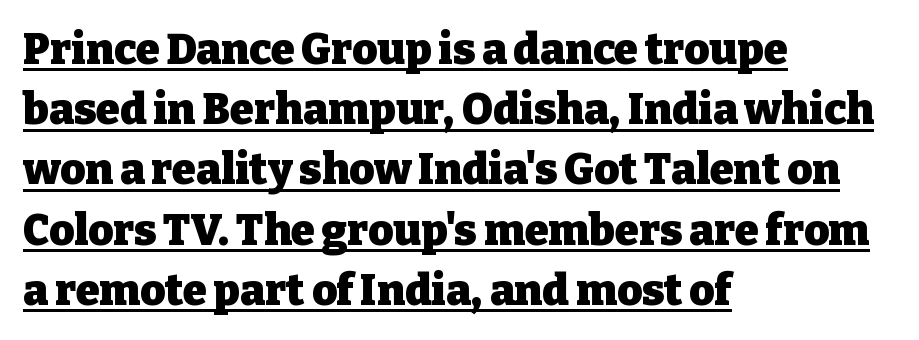
Q: Is the text bold? A: Yes.
Q: Is the text italic (slanted)? A: No, it is upright.
Q: Is the typeface a serif or a sans-serif typeface? A: Serif.
Q: Is the text underlined? A: Yes.
Q: How is the paragraph aligned? A: Left-aligned.
Q: Is the spacing between letters normal or unusually wide? A: Normal.
Q: Is the spacing between lines tight, normal or loose? A: Normal.
Q: Width (condensed, normal, or wide)? A: Normal.
Q: Stroke contrast? A: Low.
Q: x-height? A: Medium.
Q: Monospaced? A: No.
